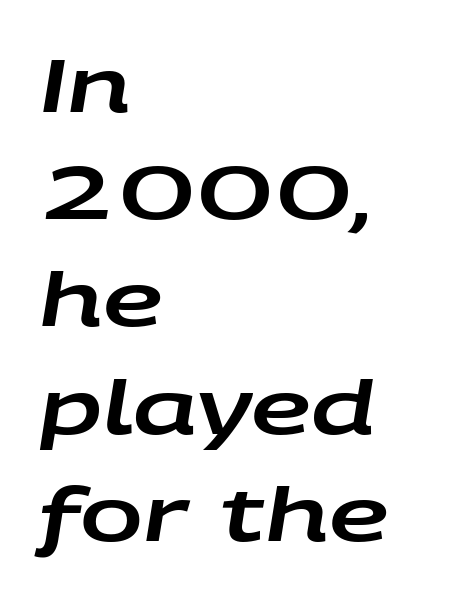
The baseline area is clear. The horizontal fit of the characters is conventional and even. A student would call this left alignment; a typographer would say flush left, rag right. The glyphs look as if they've been sheared to an angle. Spacing verdict: proportional, widths tailored to each character.
